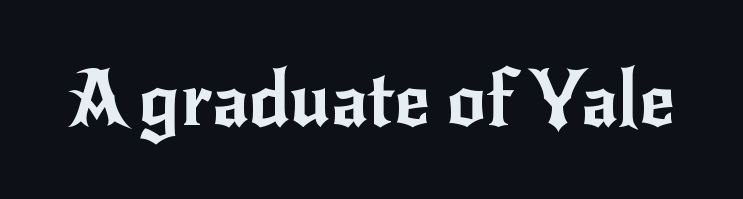
{"serif": "no", "italic": "no", "width": "normal", "stroke_contrast": "low", "x_height": "small", "monospaced": "no", "underline": "no", "letter_spacing": "normal", "letter_spacing_em": 0.0, "glyph_px": 77}
